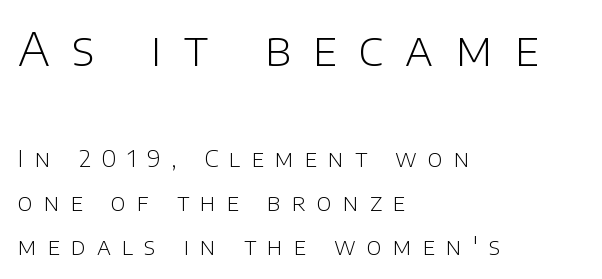
{"serif": "no", "italic": "no", "bold": "no", "weight": "light", "width": "normal", "stroke_contrast": "low", "x_height": "large", "monospaced": "no", "underline": "no", "align": "left", "line_spacing": "loose", "line_spacing_ratio": 1.91, "letter_spacing": "wide", "letter_spacing_em": 0.48, "larger_block": "first", "size_ratio": 2.0, "glyph_px": 46}
